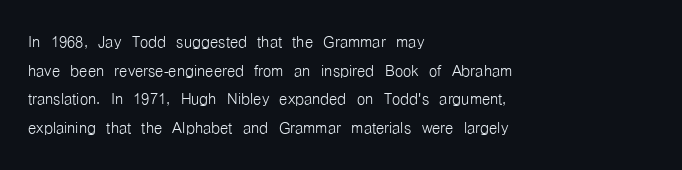
The image shows 21 px text type, upright; set left-aligned, normal line spacing (1.36x), normal letter spacing, not underlined.
